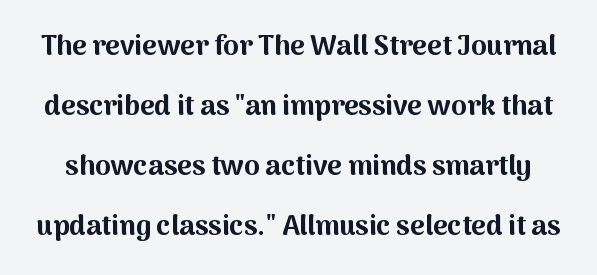
Q: Is the text bold? A: Yes.
Q: Is the text italic (slanted)? A: No, it is upright.
Q: Is the typeface a serif or a sans-serif typeface? A: Sans-serif.
Q: Is the text underlined? A: No.
Q: Is the spacing between letters normal or unusually wide? A: Normal.
Q: Is the spacing between lines tight, normal or loose? A: Loose.
Q: Width (condensed, normal, or wide)? A: Normal.
Q: Stroke contrast? A: Medium.
Q: x-height? A: Medium.
Q: Monospaced? A: No.
